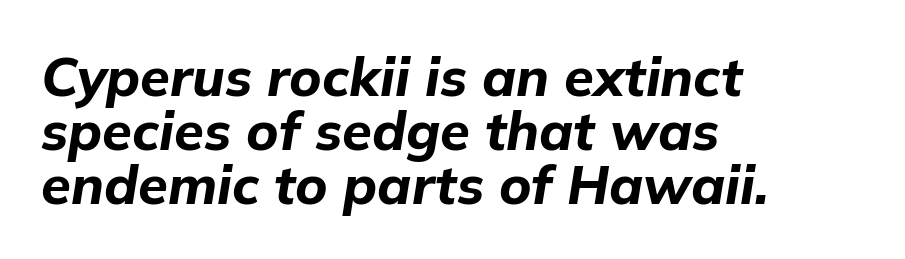
{"italic": "yes", "lean": "right", "slant_degrees": 9, "bold": "yes", "weight": "bold", "width": "normal", "stroke_contrast": "low", "x_height": "medium", "monospaced": "no", "underline": "no", "align": "left", "line_spacing": "tight", "line_spacing_ratio": 1.0, "letter_spacing": "normal", "letter_spacing_em": 0.0, "glyph_px": 54}
